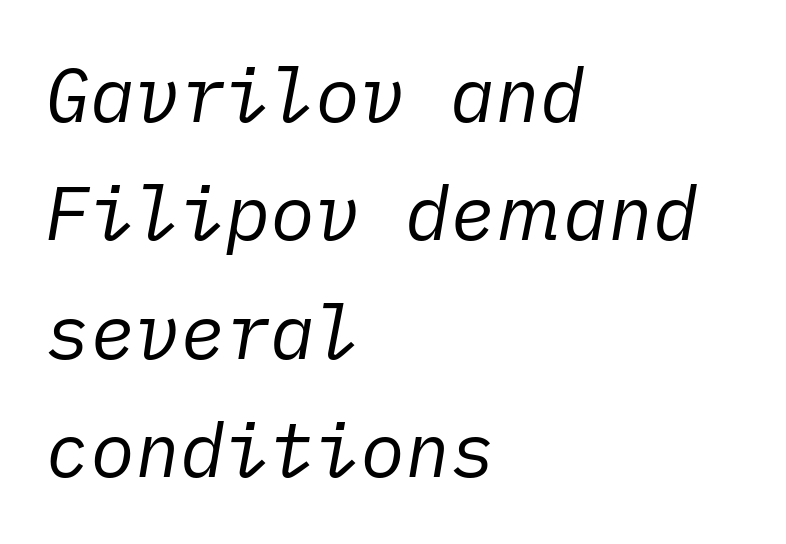
Q: Is the text bold? A: No.
Q: Is the text italic (slanted)? A: Yes, it leans right by about 10 degrees.
Q: Is the text underlined? A: No.
Q: How is the paragraph aligned? A: Left-aligned.
Q: Is the spacing between letters normal or unusually wide? A: Normal.
Q: Is the spacing between lines tight, normal or loose? A: Normal.
Q: Width (condensed, normal, or wide)? A: Normal.
Q: Stroke contrast? A: Low.
Q: x-height? A: Medium.
